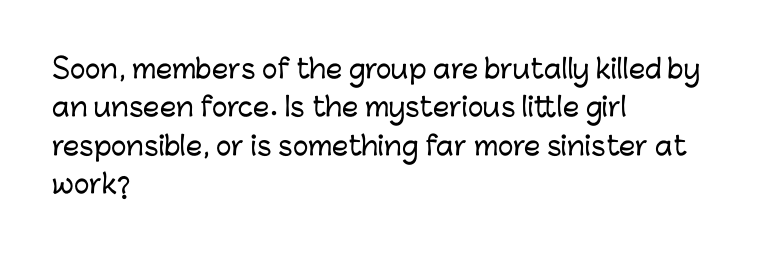
These lines keep a tight, regular rhythm from letter to letter. A student would call this left alignment; a typographer would say flush left, rag right. Descenders are the only things crossing below the line. Evenly set lines give the paragraph a standard silhouette. Ordinary non-slanted type is in use.
